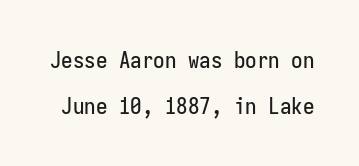
{"italic": "no", "underline": "no", "line_spacing": "loose", "line_spacing_ratio": 1.98, "letter_spacing": "normal", "letter_spacing_em": 0.0, "glyph_px": 23}
